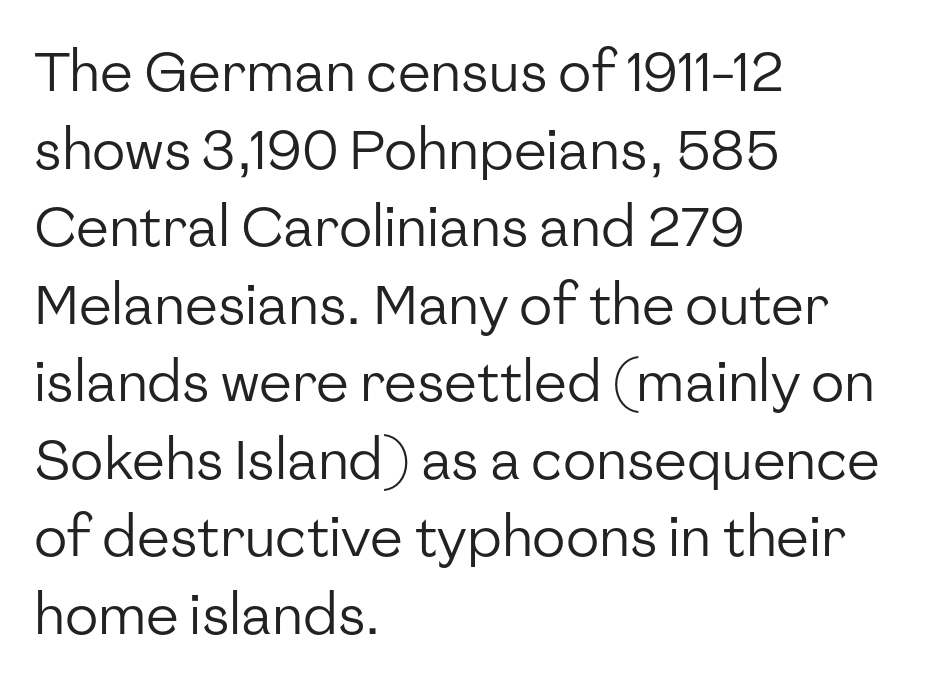
The image shows 55 px regular-weight sans-serif type, upright; set left-aligned, normal line spacing (1.41x), normal letter spacing, not underlined; low stroke contrast and a medium x-height.
